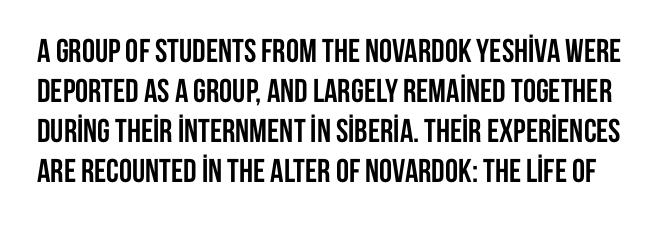
Q: Is the text bold? A: Yes.
Q: Is the text italic (slanted)? A: No, it is upright.
Q: Is the typeface a serif or a sans-serif typeface? A: Sans-serif.
Q: Is the text underlined? A: No.
Q: Is the spacing between letters normal or unusually wide? A: Normal.
Q: Width (condensed, normal, or wide)? A: Condensed.
Q: Stroke contrast? A: Low.
Q: x-height? A: Large.
Q: Monospaced? A: No.
